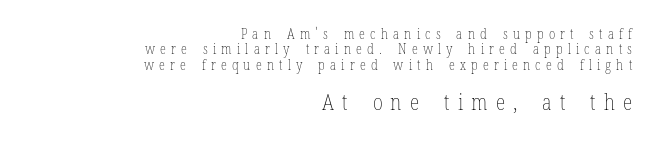
{"italic": "no", "bold": "no", "underline": "no", "align": "right", "line_spacing": "tight", "line_spacing_ratio": 1.09, "letter_spacing": "wide", "letter_spacing_em": 0.37, "larger_block": "second", "size_ratio": 1.57, "glyph_px": 22}
